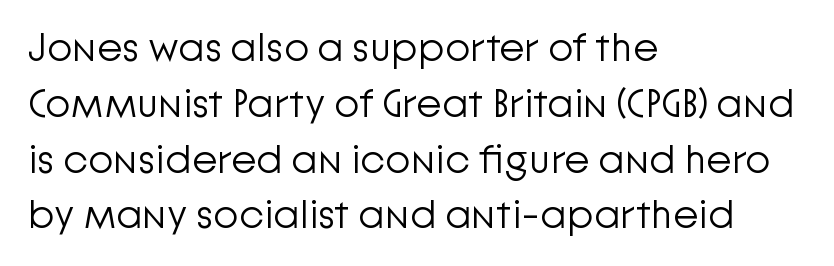
{"serif": "no", "italic": "no", "bold": "no", "weight": "light", "width": "normal", "stroke_contrast": "low", "x_height": "medium", "monospaced": "no", "underline": "no", "align": "left", "line_spacing": "normal", "line_spacing_ratio": 1.36, "letter_spacing": "normal", "letter_spacing_em": 0.0, "glyph_px": 41}
